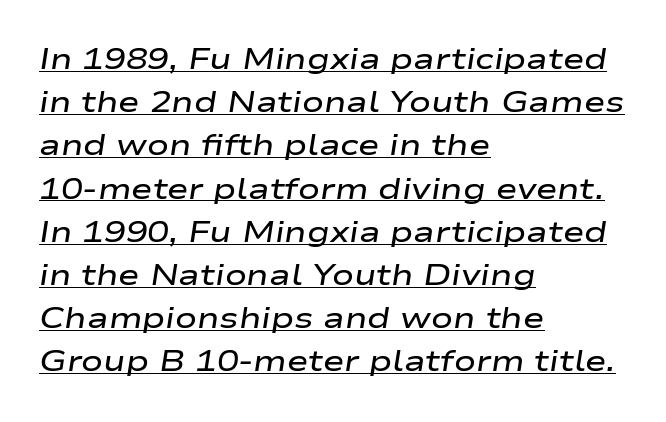
Compared with ordinary roman type, these characters are visibly tilted. Standard letterfit; no display-style spreading of the glyphs. Quick note: interline space is typical. Short and long lines alike share a common starting point at left. These lines are rendered in a variable-pitch font.
